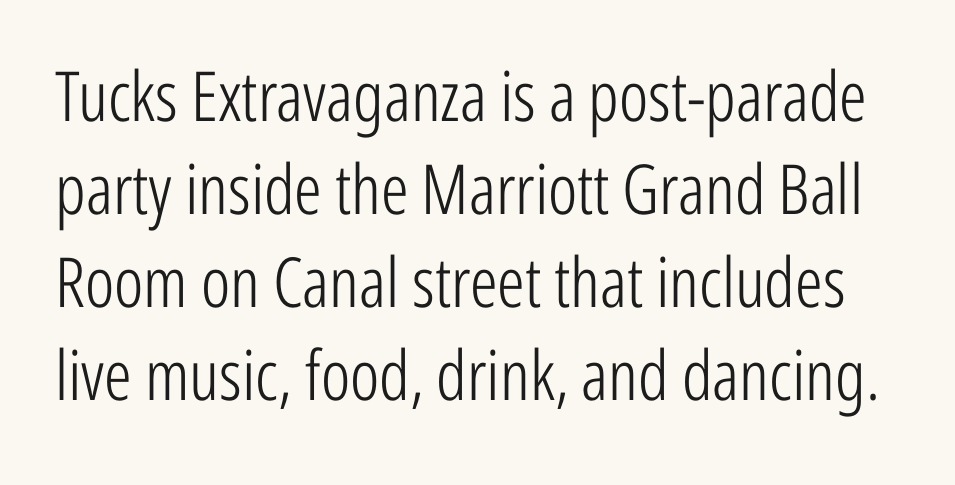
The image shows 69 px light, condensed sans-serif type, upright; set normal line spacing (1.35x), normal letter spacing, not underlined; low stroke contrast and a medium x-height.
